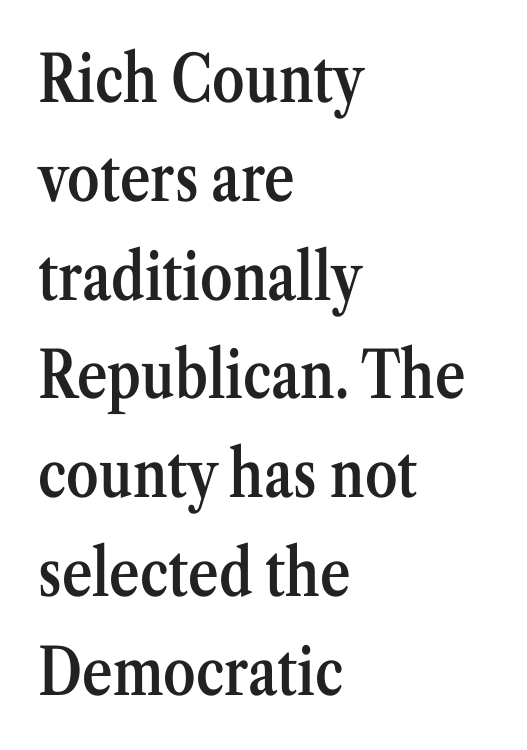
{"serif": "yes", "italic": "no", "bold": "semi", "weight": "semibold", "width": "condensed", "stroke_contrast": "medium", "x_height": "medium", "monospaced": "no", "underline": "no", "align": "left", "line_spacing": "normal", "line_spacing_ratio": 1.52, "letter_spacing": "normal", "letter_spacing_em": 0.0, "glyph_px": 65}
